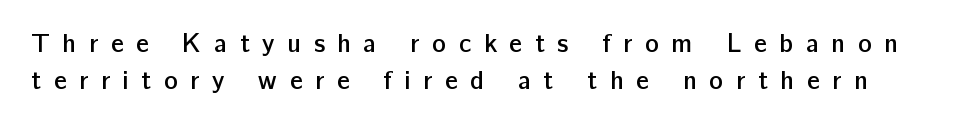
Q: Is the text bold? A: Semi-bold.
Q: Is the text italic (slanted)? A: No, it is upright.
Q: Is the text underlined? A: No.
Q: Is the spacing between letters normal or unusually wide? A: Unusually wide.
Q: Is the spacing between lines tight, normal or loose? A: Normal.
